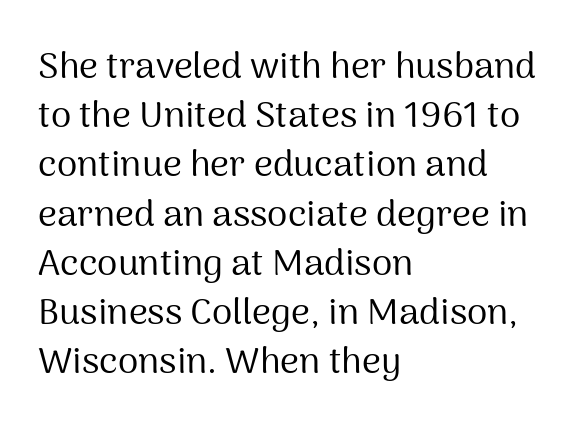
{"serif": "no", "italic": "no", "bold": "no", "weight": "regular", "width": "normal", "stroke_contrast": "medium", "x_height": "medium", "monospaced": "no", "underline": "no", "align": "left", "line_spacing": "normal", "line_spacing_ratio": 1.33, "letter_spacing": "normal", "letter_spacing_em": 0.0, "glyph_px": 37}
